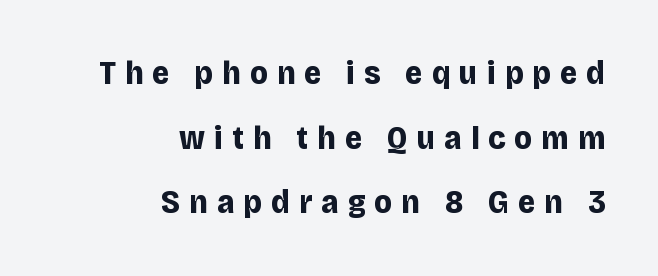
The image shows 33 px bold sans-serif type, upright; set right-aligned, loose line spacing (1.96x), unusually wide letter spacing (+0.28 em), not underlined; low stroke contrast and a large x-height.
